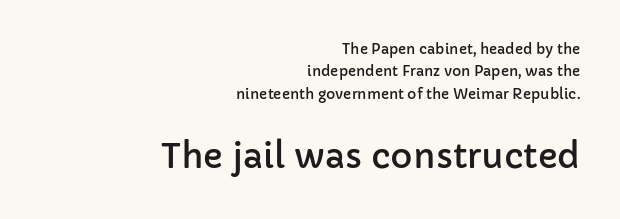
The image shows 34 px sans-serif type, upright; set right-aligned, normal line spacing (1.6x), normal letter spacing, not underlined; the second (bottom) block is 2.43x larger; low stroke contrast and a medium x-height.
